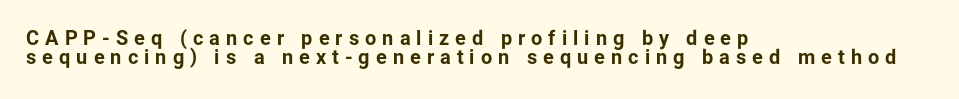
{"italic": "no", "bold": "yes", "underline": "no", "align": "left", "line_spacing": "tight", "line_spacing_ratio": 0.95, "letter_spacing": "wide", "letter_spacing_em": 0.3, "glyph_px": 20}
